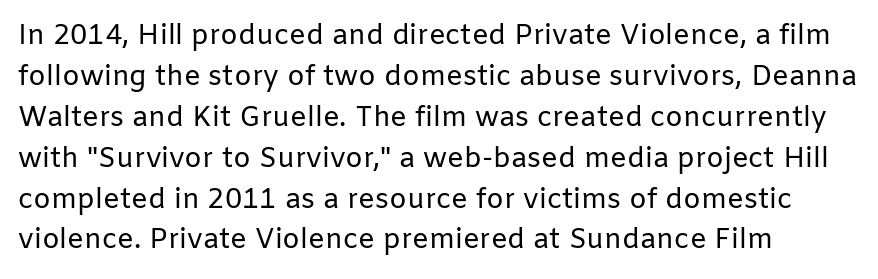
Glance below the letters and you will spot only blank space. These lines are set flush left with a ragged right edge. Upright lettering throughout. Leading matches the norm, producing a regular column.
